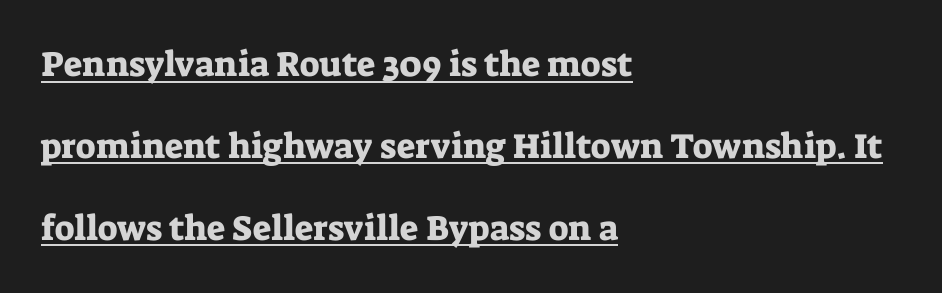
{"serif": "yes", "italic": "no", "width": "normal", "stroke_contrast": "low", "x_height": "medium", "monospaced": "no", "underline": "yes", "align": "left", "line_spacing": "loose", "line_spacing_ratio": 2.34, "letter_spacing": "normal", "letter_spacing_em": 0.0, "glyph_px": 35}
